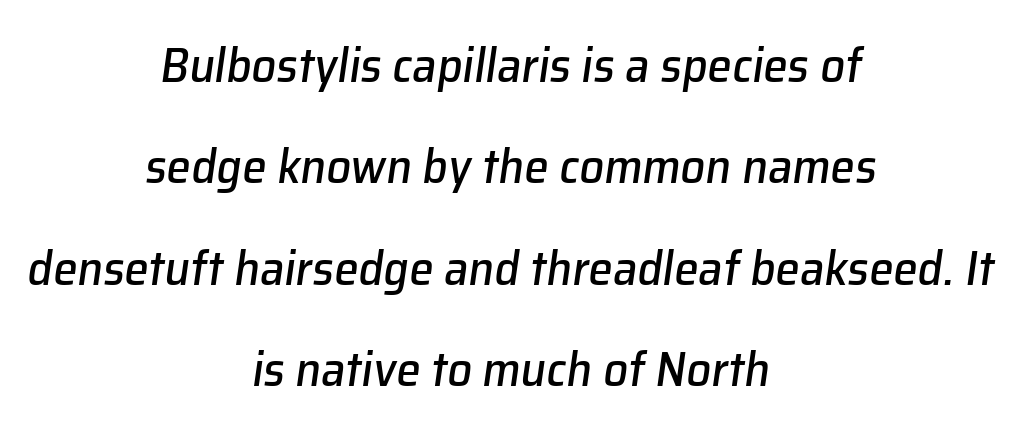
The image shows 49 px text type, italic (leaning right); set centered, loose line spacing (2.07x), normal letter spacing, not underlined; low stroke contrast and a medium x-height.
